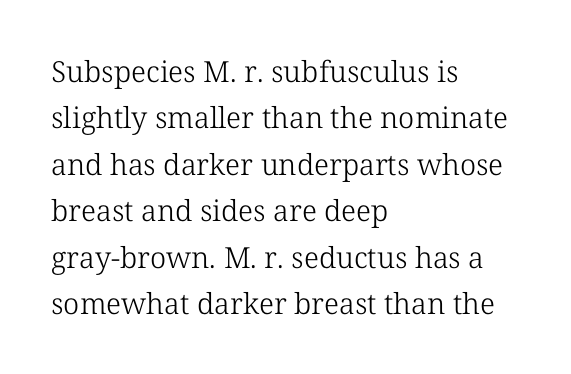
Q: Is the text bold? A: No.
Q: Is the text italic (slanted)? A: No, it is upright.
Q: Is the typeface a serif or a sans-serif typeface? A: Serif.
Q: Is the text underlined? A: No.
Q: How is the paragraph aligned? A: Left-aligned.
Q: Is the spacing between letters normal or unusually wide? A: Normal.
Q: Is the spacing between lines tight, normal or loose? A: Normal.
Q: Width (condensed, normal, or wide)? A: Normal.
Q: Stroke contrast? A: Low.
Q: x-height? A: Medium.
Q: Monospaced? A: No.
